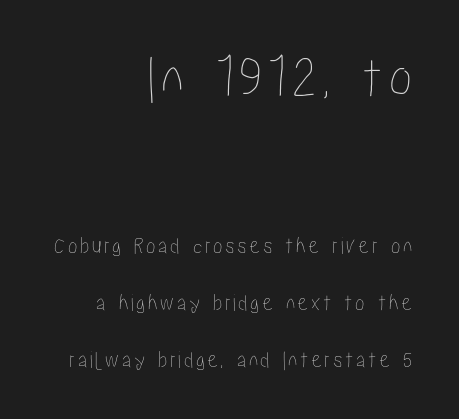
{"italic": "no", "width": "condensed", "stroke_contrast": "low", "x_height": "medium", "monospaced": "no", "underline": "no", "align": "right", "line_spacing": "loose", "line_spacing_ratio": 2.36, "larger_block": "first", "size_ratio": 2.46, "glyph_px": 59}
